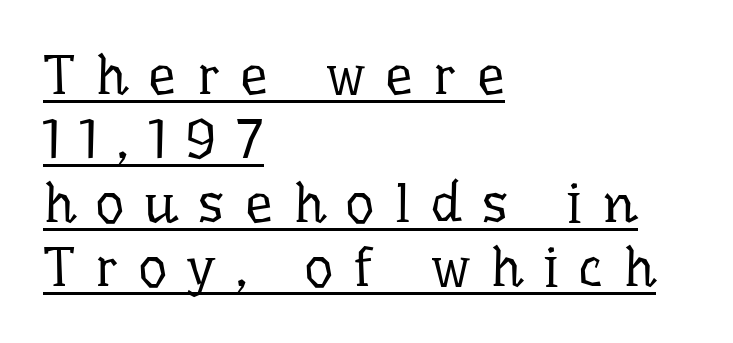
Are there feet on the stems? There are — it's a serif. A typesetter would call this proportional, since set widths differ per character. It's the straight-up-and-down kind of type. Glance below the letters and you will spot a drawn line.
